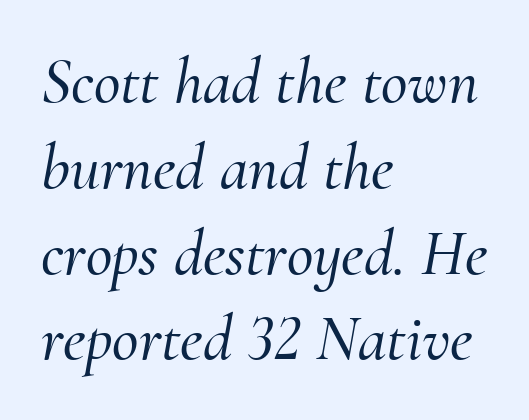
These lines keep a tight, regular rhythm from letter to letter. The designer left line spacing at the default. The typography opts for an oblique posture over an upright one. Proportional: the letters do not fall into vertical columns. One-word summary of the alignment: left. In terms of letterform style, serifs are clearly present.
